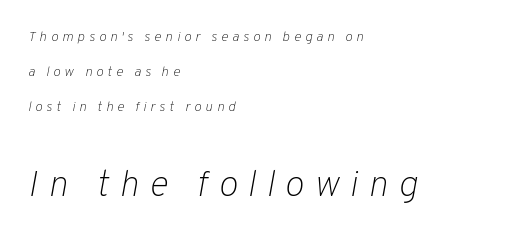
Has an underline been added? It has not. If you drew a line through each stem, it would be angled. Horizontally, the lines are justified to the leading edge only. Size contrast runs from small at the top to large at the bottom. This sample trades compactness for vertical openness between lines. These lines are rendered in a variable-pitch font.
